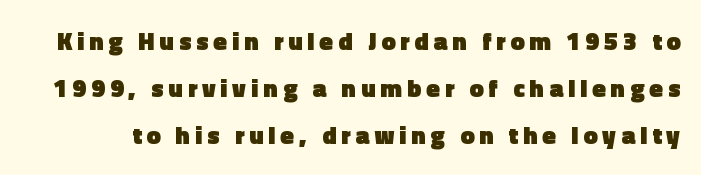
Q: Is the text bold? A: Yes.
Q: Is the text italic (slanted)? A: No, it is upright.
Q: Is the text underlined? A: No.
Q: Is the spacing between letters normal or unusually wide? A: Unusually wide.
